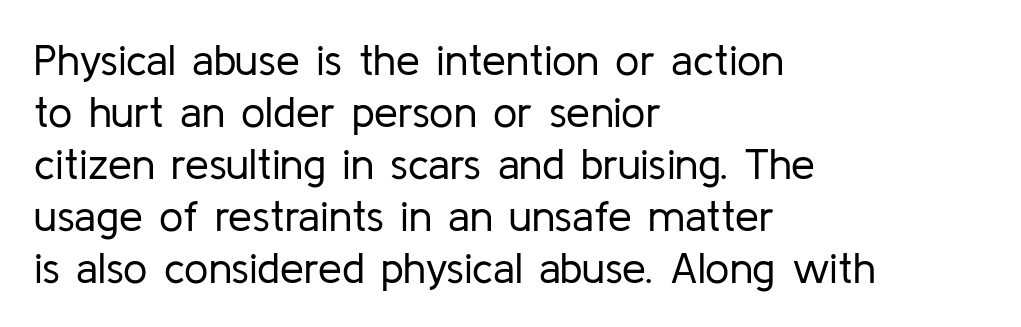
Left-aligned paragraph, ragged on the right. Type without underlining. Each stroke keeps to a modest, everyday thickness or less. The letters stand upright; this is a roman face. Compared with typical body copy, the letter spacing here is the same. The passage shown is typed in a proportional face where columns would drift.
